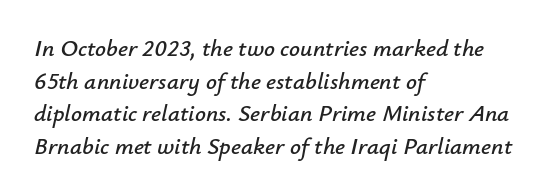
Where is the straight margin? On the left. These lines keep a tight, regular rhythm from letter to letter. This block has exactly the height ordinary leading produces. Letters rest on an invisible, unmarked baseline.
